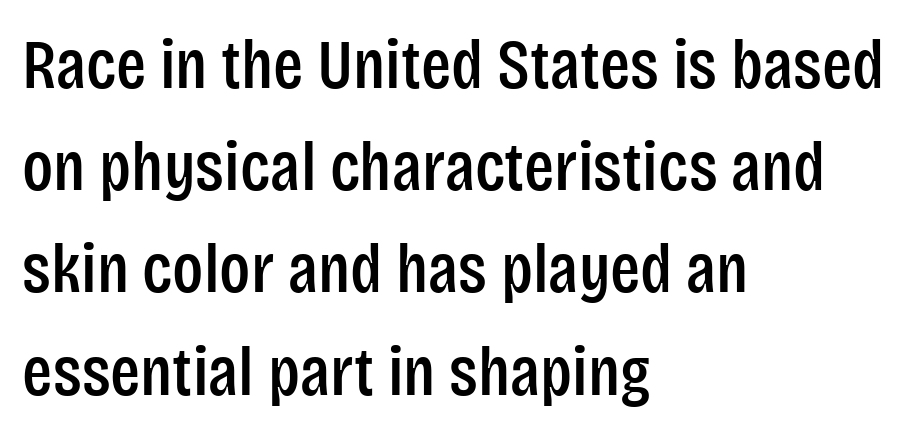
{"serif": "no", "italic": "no", "width": "condensed", "stroke_contrast": "low", "x_height": "large", "monospaced": "no", "underline": "no", "align": "left", "line_spacing": "normal", "line_spacing_ratio": 1.46, "letter_spacing": "normal", "letter_spacing_em": 0.0, "glyph_px": 70}
